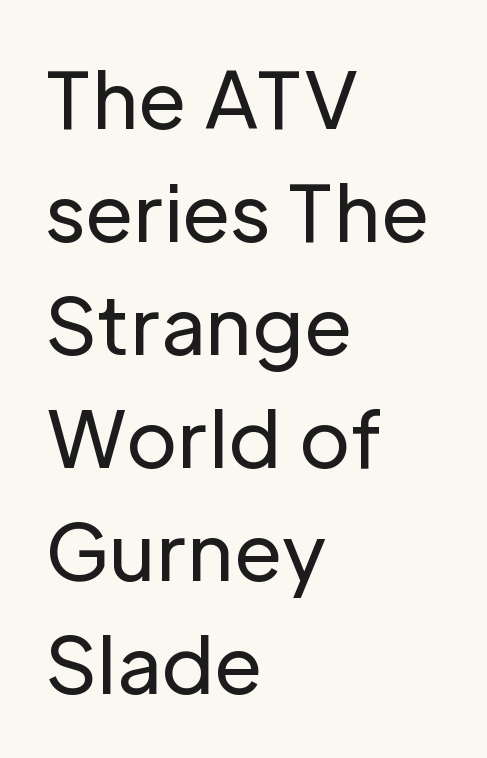
{"serif": "no", "italic": "no", "bold": "no", "weight": "regular", "width": "normal", "stroke_contrast": "low", "x_height": "medium", "monospaced": "no", "underline": "no", "align": "left", "line_spacing": "normal", "line_spacing_ratio": 1.45, "letter_spacing": "normal", "letter_spacing_em": 0.0, "glyph_px": 78}
